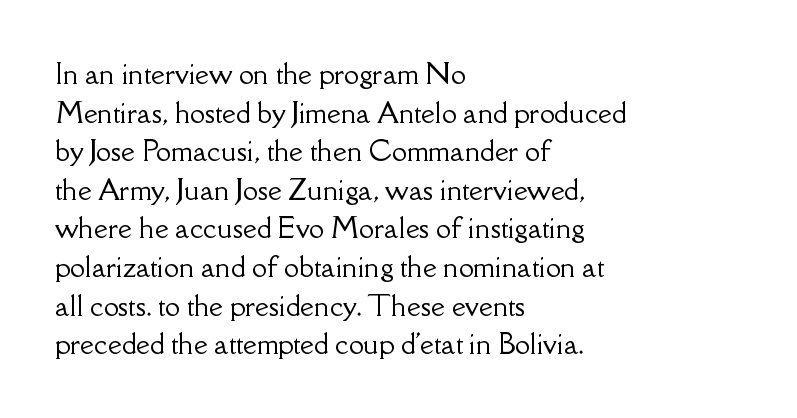
{"italic": "no", "underline": "no", "align": "left", "line_spacing": "normal", "line_spacing_ratio": 1.43, "letter_spacing": "normal", "letter_spacing_em": 0.0, "glyph_px": 27}
